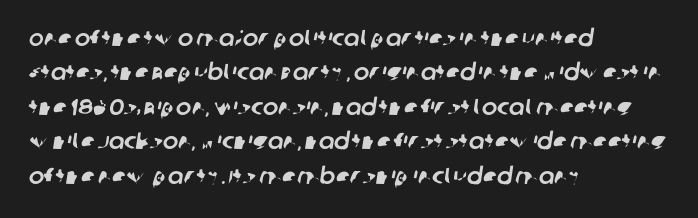
Q: Is the text underlined? A: No.
Q: How is the paragraph aligned? A: Left-aligned.
Q: Is the spacing between letters normal or unusually wide? A: Normal.
Q: Is the spacing between lines tight, normal or loose? A: Normal.
